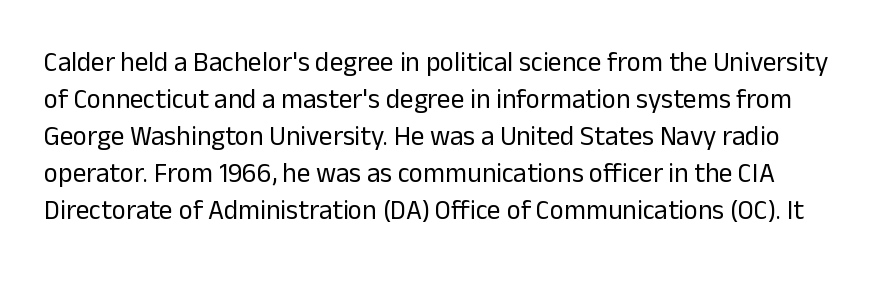
Q: Is the text bold? A: No.
Q: Is the text italic (slanted)? A: No, it is upright.
Q: Is the text underlined? A: No.
Q: Is the spacing between letters normal or unusually wide? A: Normal.
Q: Is the spacing between lines tight, normal or loose? A: Normal.
